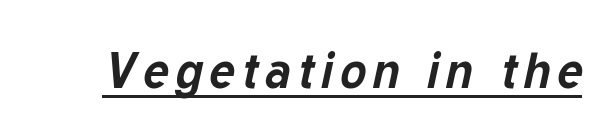
Q: Is the text bold? A: Yes.
Q: Is the text italic (slanted)? A: Yes, it leans right by about 12 degrees.
Q: Is the text underlined? A: Yes.
Q: Width (condensed, normal, or wide)? A: Normal.
Q: Stroke contrast? A: Low.
Q: x-height? A: Medium.
Q: Monospaced? A: No.
